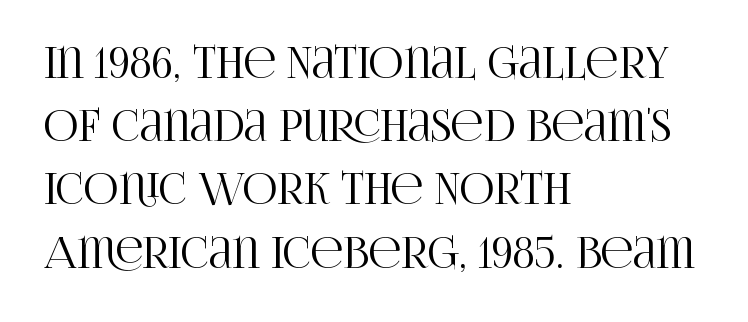
The passage shown is typed in a proportional face where columns would drift. This sample uses a serif face. Nothing unusual about the tracking: characters are spaced as the font intends. Characters remain perfectly vertical along every line.
